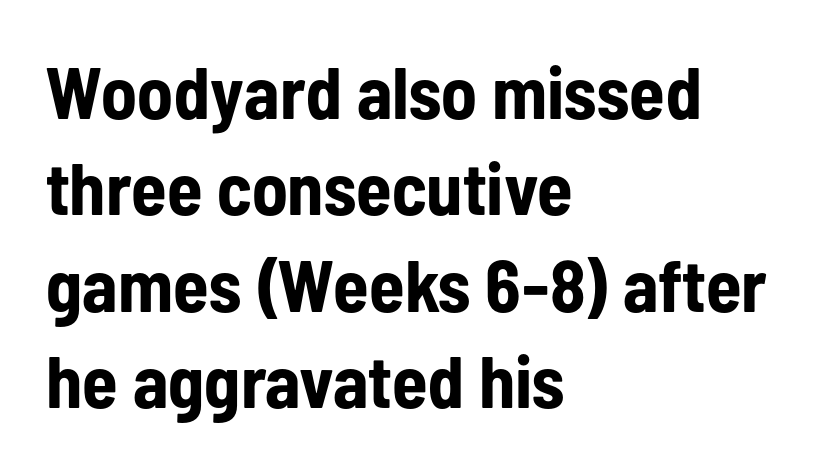
Type without underlining. The rows are spaced the way most documents space them. In terms of weight, the rendering is a true, heavy bold. Serifs: no, the terminals of the letterforms are clean. Do the letters lean? They stand straight. Is this a fixed-width face? No — the glyphs have proportional, varying widths.
